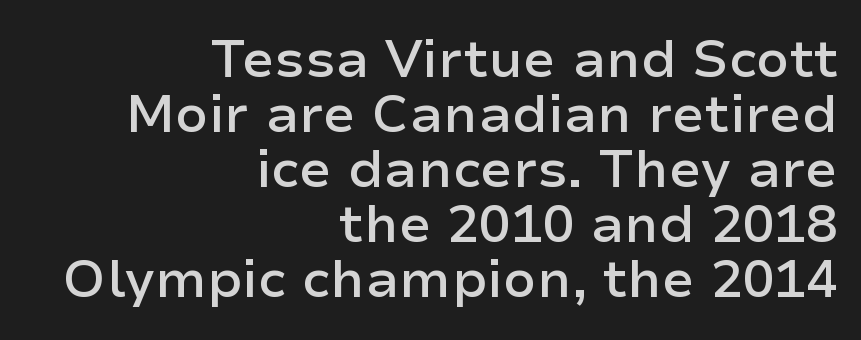
Q: Is the text bold? A: Semi-bold.
Q: Is the text italic (slanted)? A: No, it is upright.
Q: Is the typeface a serif or a sans-serif typeface? A: Sans-serif.
Q: Is the text underlined? A: No.
Q: How is the paragraph aligned? A: Right-aligned.
Q: Is the spacing between letters normal or unusually wide? A: Normal.
Q: Is the spacing between lines tight, normal or loose? A: Tight.
Q: Width (condensed, normal, or wide)? A: Normal.
Q: Stroke contrast? A: Low.
Q: x-height? A: Medium.
Q: Monospaced? A: No.
